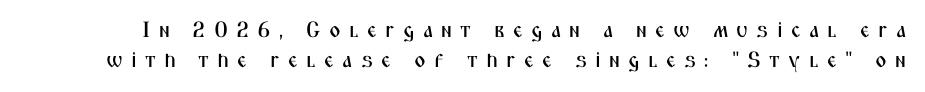
Rule under the text: the space is simply empty. How are the letters spaced? Widely, with obvious added tracking. Nope, not italic — everything's standing straight. What's the leading like? Ordinary, nothing unusual.
